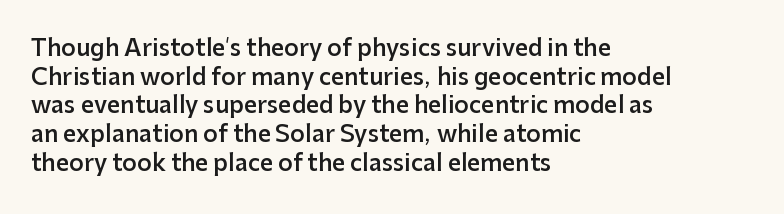
The image shows 23 px text type, upright; set left-aligned, normal line spacing (1.25x), normal letter spacing, not underlined.
